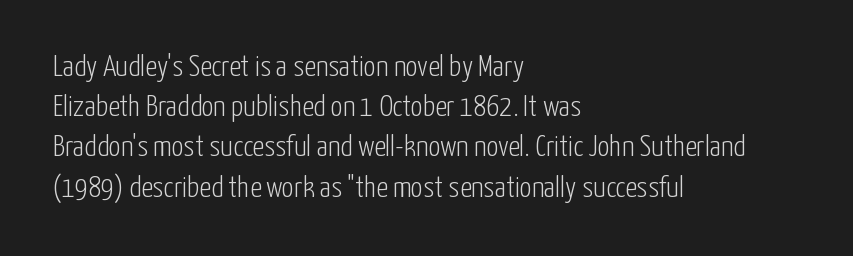
Note the varied advance widths — an 'i' is clearly narrower than an 'm'. The text block is weighted toward the left margin, trailing off unevenly rightward. Upright lettering throughout. The horizontal fit of the characters is conventional and even. The font family rendered here belongs to the sans-serif group. Leading: standard.
